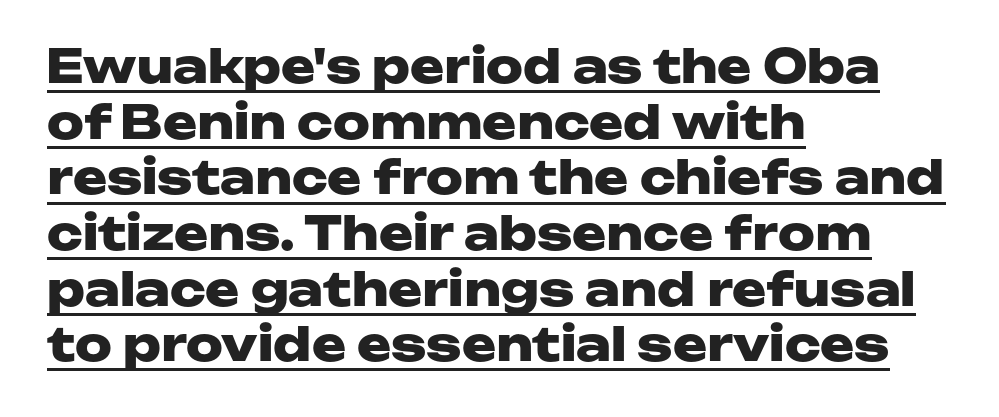
Default kerning and tracking; the words read as compact shapes. Grotesque or geometric, the face here clearly has no serifs. The face used here has the dense, thick strokes of a bold. A baseline rule has been typeset under these characters. The typography opts for an upright posture over an oblique one. Horizontally, the lines are justified to the leading edge only.
